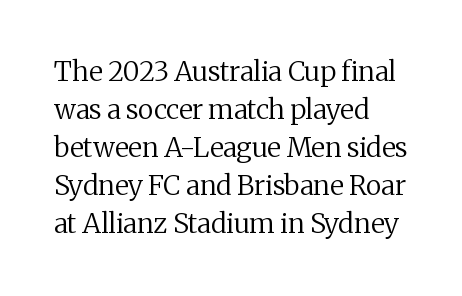
The designer left line spacing at the default. A classic flush-left, rag-right setting is used for this passage. The font sits on the lighter half of the weight spectrum, regular included. The letters stand straight up with perfectly vertical stems. No word sits above an underline.
